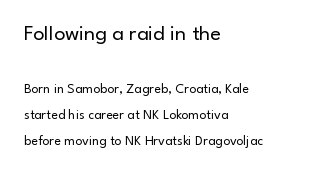
{"italic": "no", "bold": "no", "underline": "no", "align": "left", "line_spacing_ratio": 1.87, "letter_spacing": "normal", "letter_spacing_em": 0.0, "larger_block": "first", "size_ratio": 1.57, "glyph_px": 22}
